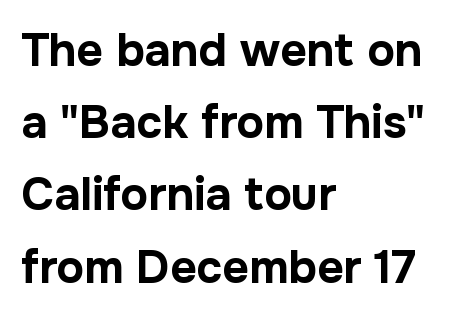
Q: Is the text bold? A: Yes.
Q: Is the text italic (slanted)? A: No, it is upright.
Q: Is the typeface a serif or a sans-serif typeface? A: Sans-serif.
Q: Is the text underlined? A: No.
Q: How is the paragraph aligned? A: Left-aligned.
Q: Is the spacing between letters normal or unusually wide? A: Normal.
Q: Is the spacing between lines tight, normal or loose? A: Normal.
Q: Width (condensed, normal, or wide)? A: Normal.
Q: Stroke contrast? A: Low.
Q: x-height? A: Medium.
Q: Monospaced? A: No.
